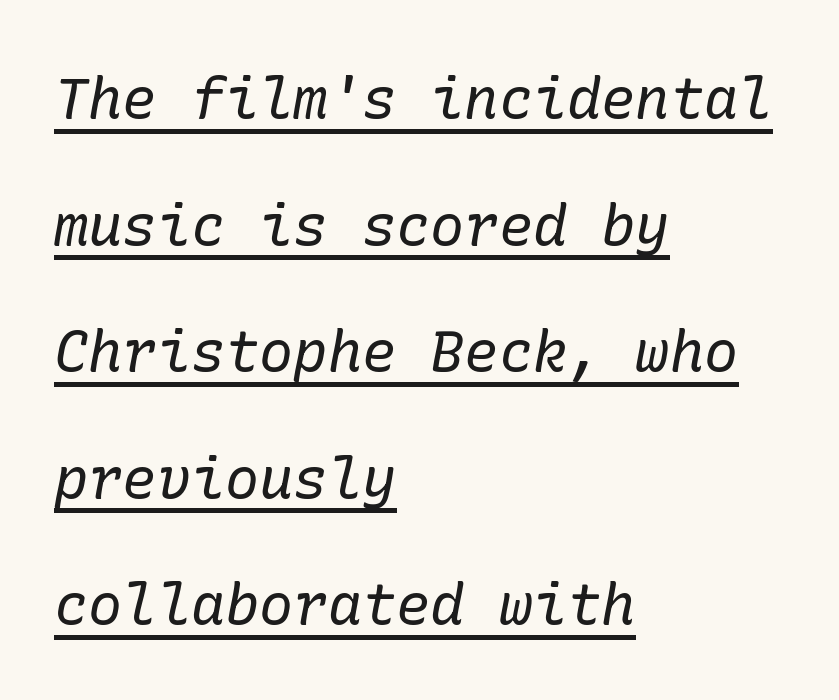
The image shows 57 px regular-weight type, italic (leaning right); set left-aligned, loose line spacing (2.22x), normal letter spacing, underlined; low stroke contrast and a medium x-height.
